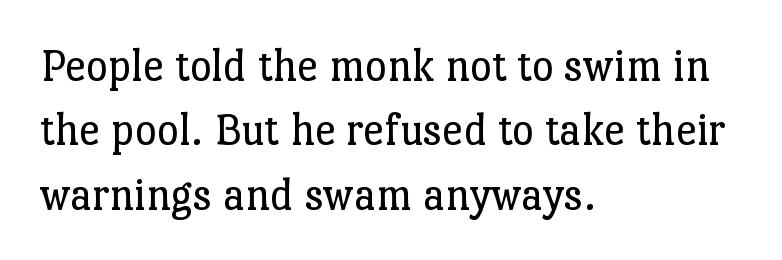
{"serif": "yes", "italic": "no", "bold": "no", "weight": "regular", "width": "normal", "stroke_contrast": "low", "x_height": "medium", "monospaced": "no", "underline": "no", "align": "left", "line_spacing": "normal", "line_spacing_ratio": 1.37, "letter_spacing": "normal", "letter_spacing_em": 0.0, "glyph_px": 47}
